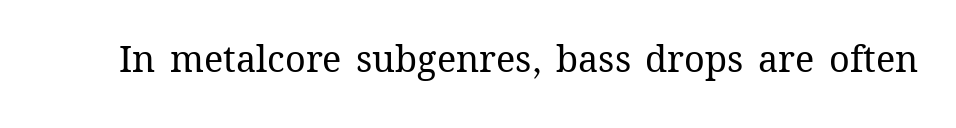
You could not count columns in this text — the font is proportionally spaced. In terms of letterspacing, this is plain default setting. Is there any slant? The stems are plumb. Nobody drew a line under any word here.
